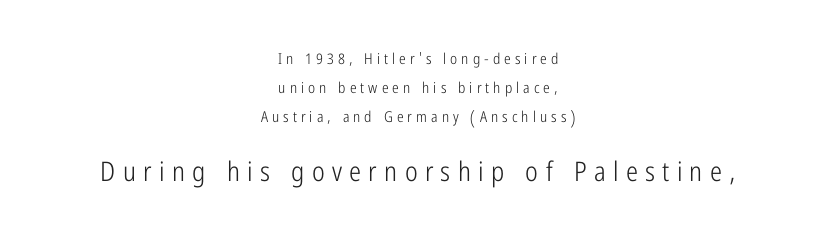
Q: Is the text bold? A: No.
Q: Is the text italic (slanted)? A: No, it is upright.
Q: Is the text underlined? A: No.
Q: How is the paragraph aligned? A: Centered.
Q: Is the spacing between letters normal or unusually wide? A: Unusually wide.
Q: Is the spacing between lines tight, normal or loose? A: Loose.
Q: Which block of text is set in a larger size, the first (top) or the second (bottom)? A: The second (bottom) one.
